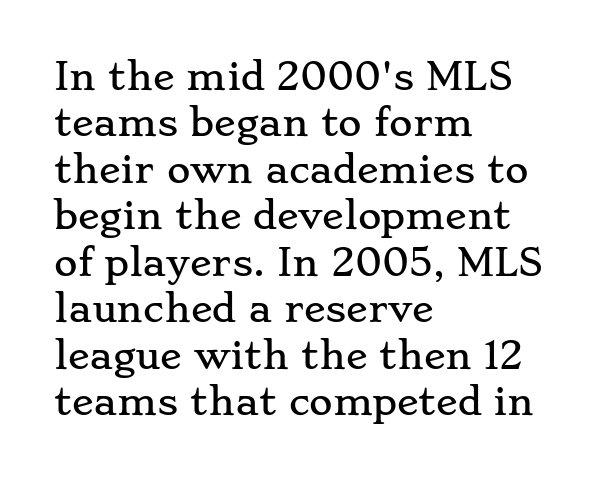
The image shows 36 px wide serif type, upright; set left-aligned, normal line spacing (1.29x), normal letter spacing, not underlined; low stroke contrast and a small x-height.
